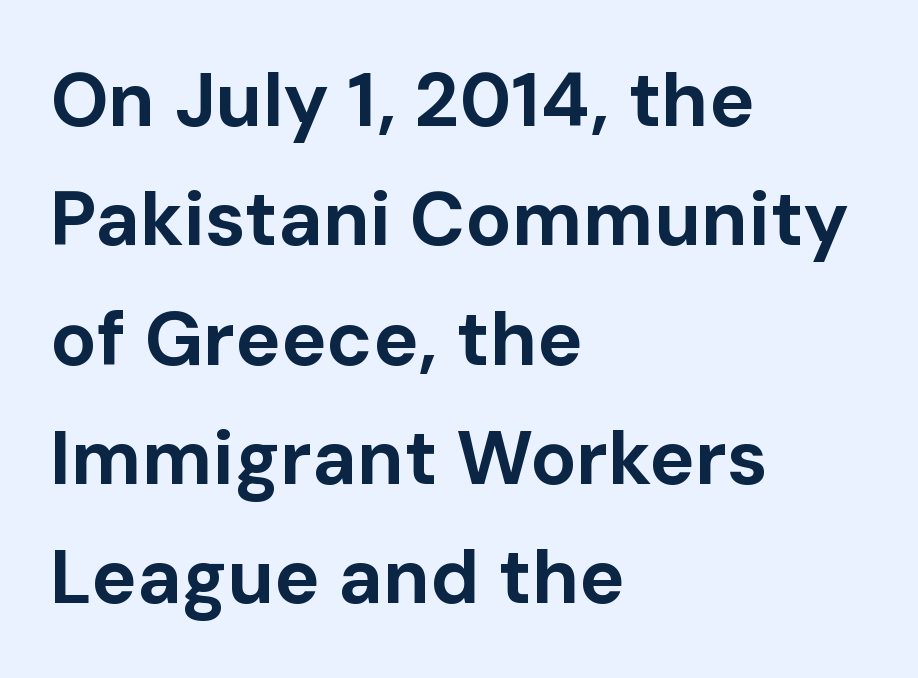
{"serif": "no", "italic": "no", "bold": "yes", "weight": "bold", "width": "normal", "stroke_contrast": "low", "x_height": "medium", "monospaced": "no", "underline": "no", "align": "left", "line_spacing": "normal", "line_spacing_ratio": 1.57, "letter_spacing": "normal", "letter_spacing_em": 0.0, "glyph_px": 76}
